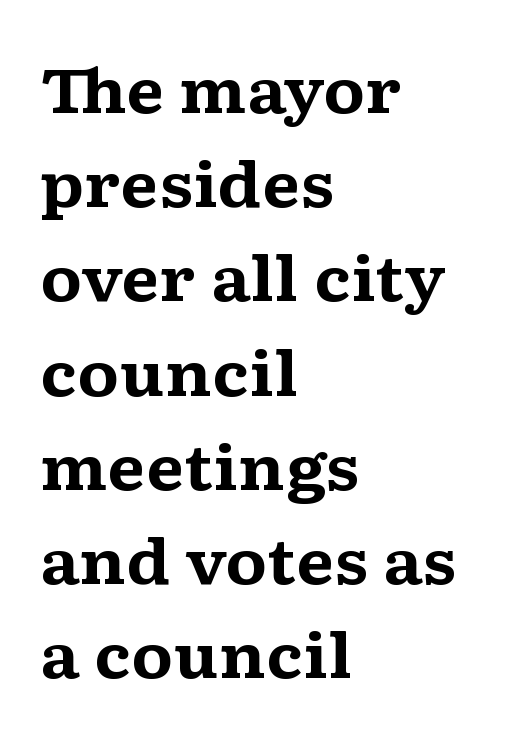
The image shows 62 px bold, wide serif type, upright; set left-aligned, normal line spacing (1.52x), normal letter spacing, not underlined; medium stroke contrast and a medium x-height.
